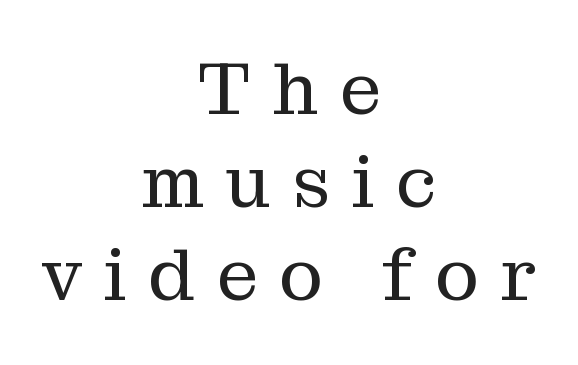
Q: Is the text bold? A: No.
Q: Is the text italic (slanted)? A: No, it is upright.
Q: Is the typeface a serif or a sans-serif typeface? A: Serif.
Q: Is the text underlined? A: No.
Q: How is the paragraph aligned? A: Centered.
Q: Is the spacing between letters normal or unusually wide? A: Unusually wide.
Q: Is the spacing between lines tight, normal or loose? A: Normal.
Q: Width (condensed, normal, or wide)? A: Normal.
Q: Stroke contrast? A: Medium.
Q: x-height? A: Medium.
Q: Monospaced? A: No.
